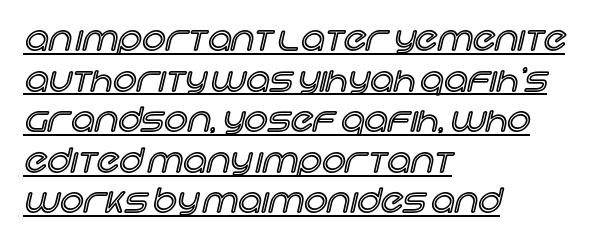
Q: Is the text italic (slanted)? A: Yes.
Q: Is the text underlined? A: Yes.
Q: How is the paragraph aligned? A: Left-aligned.
Q: Is the spacing between letters normal or unusually wide? A: Normal.
Q: Width (condensed, normal, or wide)? A: Normal.
Q: x-height? A: Large.
Q: Monospaced? A: No.
